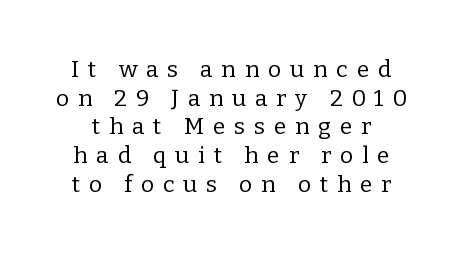
The image shows 23 px text type, upright; set normal line spacing (1.25x), unusually wide letter spacing (+0.38 em), not underlined.
